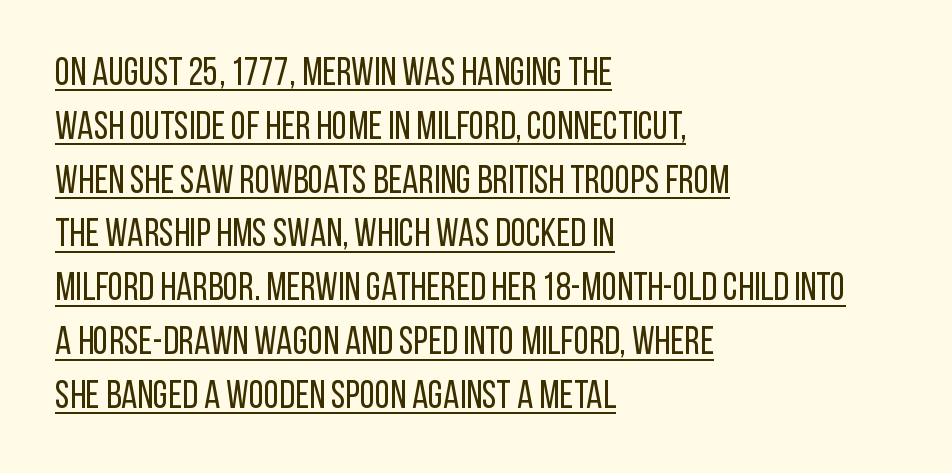
The image shows 39 px regular-weight, condensed sans-serif type, upright; set left-aligned, normal line spacing (1.38x), normal letter spacing, underlined; low stroke contrast and a large x-height.
